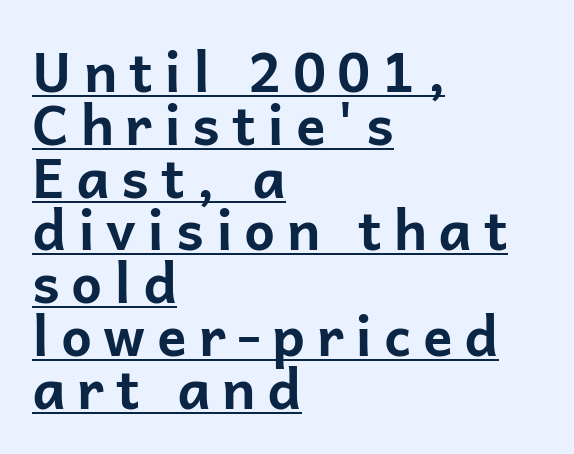
{"serif": "no", "italic": "no", "bold": "yes", "weight": "bold", "width": "normal", "stroke_contrast": "low", "x_height": "medium", "monospaced": "no", "underline": "yes", "align": "left", "line_spacing": "tight", "line_spacing_ratio": 0.96, "letter_spacing": "wide", "letter_spacing_em": 0.21, "glyph_px": 55}
